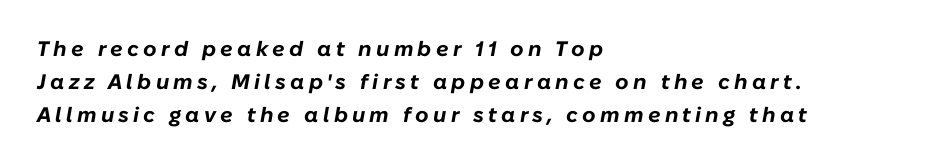
The glyphs look as if they've been sheared to an angle. The strip under each line holds only bare page. Horizontal alignment here is leftward, the default for most running prose. Someone cranked the tracking dial way up on this one. If you measured baseline to baseline, you'd find a middling distance. Each glyph is drawn with heavy, bold strokes.
